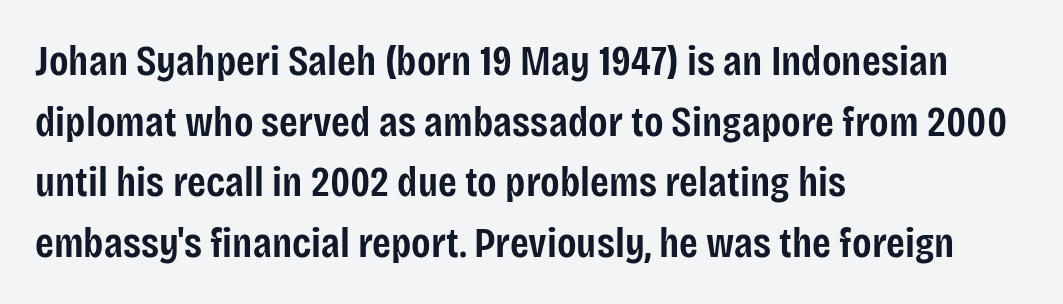
A typesetter would call this proportional, since set widths differ per character. One-word summary of the alignment: left. You can tell it's not italic because the verticals are truly vertical. Compared with typical paragraphs, the rows here are spaced about the same. Is this a sans? Yes — the strokes have no serifs. The area under the type is left untouched.
